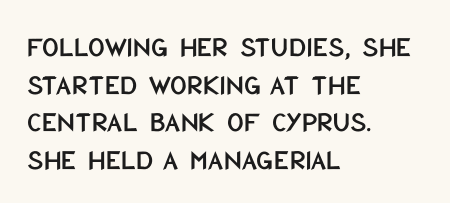
Q: Is the text italic (slanted)? A: No, it is upright.
Q: Is the typeface a serif or a sans-serif typeface? A: Sans-serif.
Q: Is the text underlined? A: No.
Q: How is the paragraph aligned? A: Left-aligned.
Q: Is the spacing between letters normal or unusually wide? A: Normal.
Q: Is the spacing between lines tight, normal or loose? A: Normal.
Q: Width (condensed, normal, or wide)? A: Condensed.
Q: Stroke contrast? A: Low.
Q: x-height? A: Large.
Q: Monospaced? A: No.
